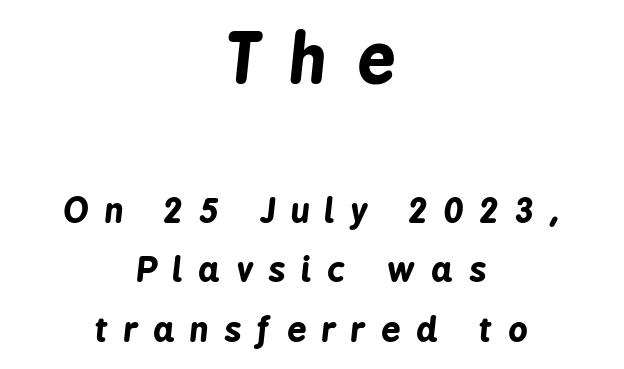
Spacing verdict: proportional, widths tailored to each character. Letters rest on an invisible, unmarked baseline. The paragraph has two soft edges and a firm central axis. Strong, thick strokes mark this as bold type.
